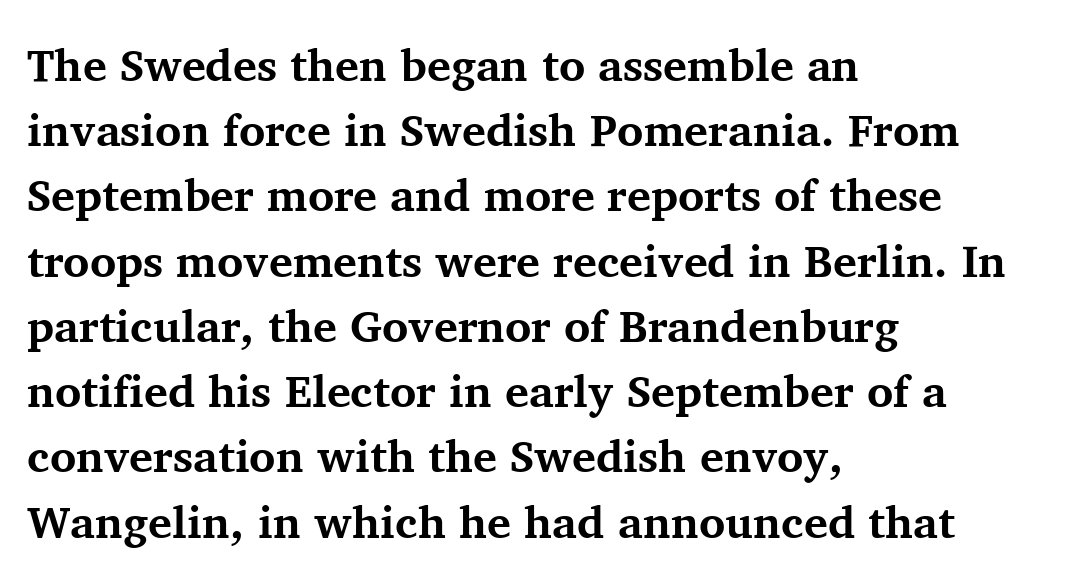
The image shows 45 px bold serif type, upright; set left-aligned, normal line spacing (1.45x), normal letter spacing, not underlined; medium stroke contrast and a medium x-height.
